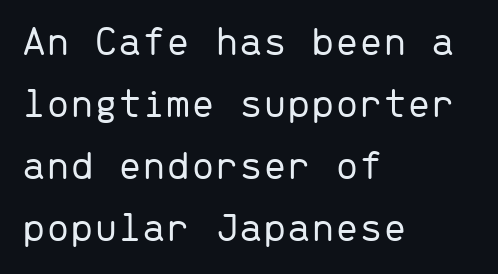
The characters display no serif detailing; their extremities are plain. No heavy texture on the line: the type isn't bold. Style check: upright. Tracking here is standard; glyphs follow each other at the usual distance. The ragged edge is on the right, which tells us the setting is flush left. Think of a typewriter: that constant character pitch is what you see here.
